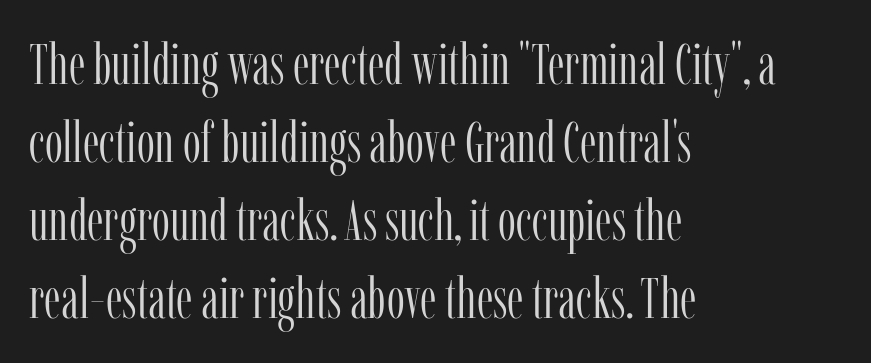
The image shows 57 px light, condensed serif type, upright; set left-aligned, normal line spacing (1.37x), normal letter spacing, not underlined; low stroke contrast and a medium x-height.
